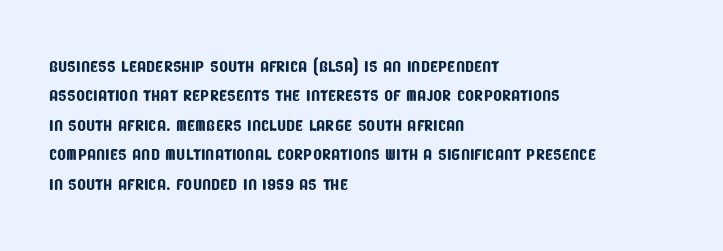
The baseline area is clear. In CSS terms this would be text-align: left. In terms of letterspacing, this is plain default setting. Interline gaps are of average width in this sample.
